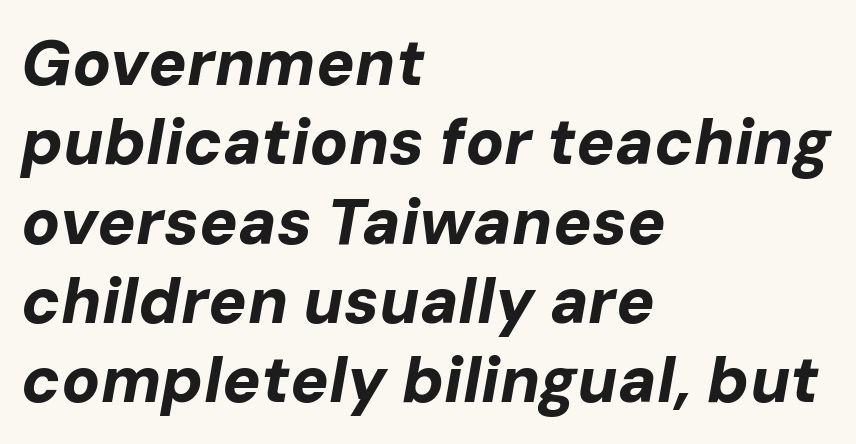
Caption: standard tracking, unaltered. The rendering applies a slant to the glyphs. A dark, heavy texture on the line: the type is bold. Do the characters align in a grid? No, the font is proportional.
